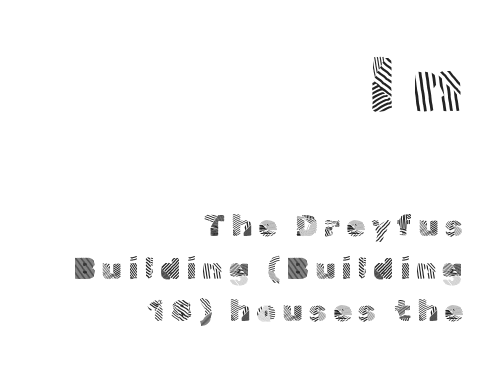
The image shows 77 px light sans-serif type, upright; set right-aligned, normal line spacing (1.37x), not underlined; the first (top) block is 2.48x larger; a medium x-height.
